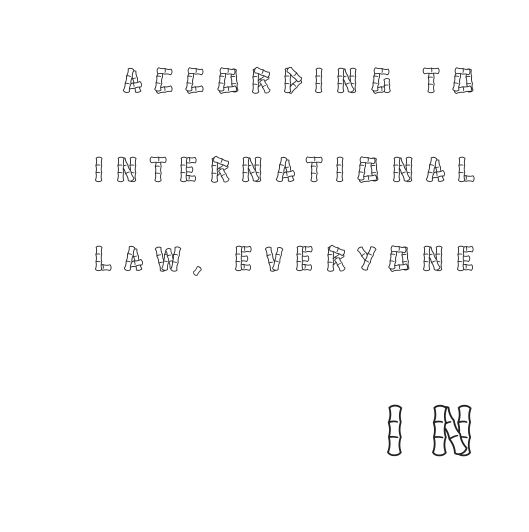
Characters follow at a spacing far wider than the type designer built in. Does the bottom block carry the larger type? Yes, it does. Character widths vary here, with narrow letters taking less room than wide ones. Check under the words: just untouched page. The rag falls on the left side of this text block. Do the letters lean? They stand straight.
